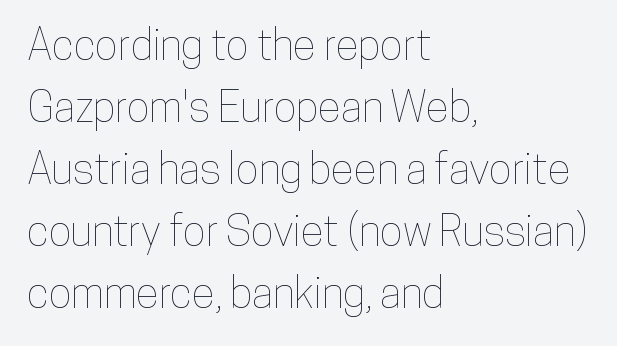
Q: Is the text italic (slanted)? A: No, it is upright.
Q: Is the text underlined? A: No.
Q: How is the paragraph aligned? A: Left-aligned.
Q: Is the spacing between letters normal or unusually wide? A: Normal.
Q: Is the spacing between lines tight, normal or loose? A: Normal.
Q: Width (condensed, normal, or wide)? A: Condensed.
Q: Stroke contrast? A: Low.
Q: x-height? A: Medium.
Q: Monospaced? A: No.
